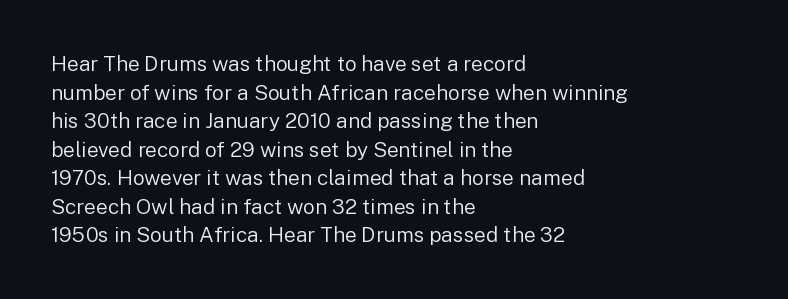
The image shows 21 px text type, upright; set left-aligned, normal line spacing (1.36x), normal letter spacing, not underlined.
